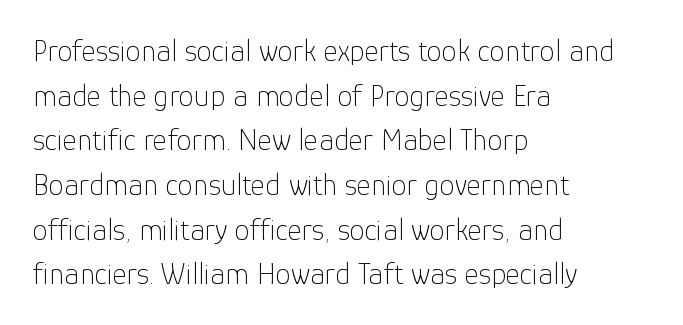
Each letter keeps its own natural width here, so spacing adapts to shape. This sample uses plain, unmodified letter spacing. Check where the strokes stop: nothing finishes them off — pure sans. The letters stand upright; this is a roman face. A normal amount of white space separates one row of letters from the next.
